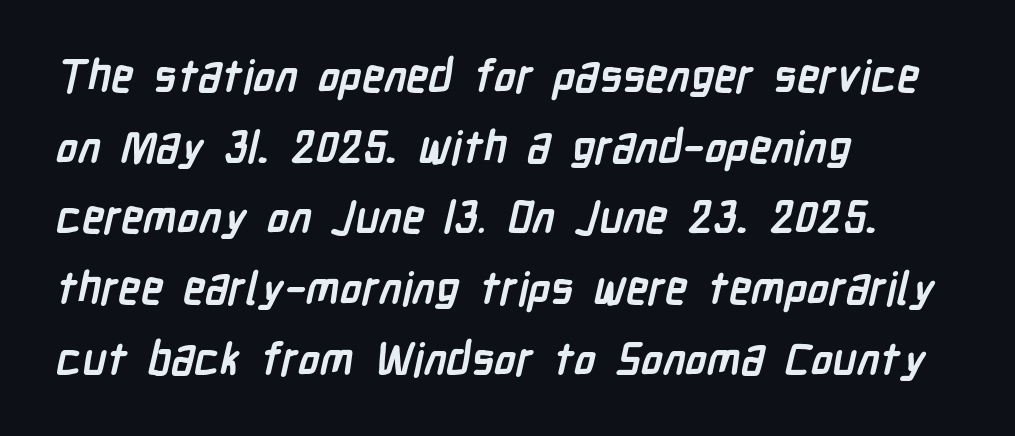
Q: Is the text bold? A: Yes.
Q: Is the typeface a serif or a sans-serif typeface? A: Sans-serif.
Q: Is the text underlined? A: No.
Q: How is the paragraph aligned? A: Left-aligned.
Q: Is the spacing between letters normal or unusually wide? A: Normal.
Q: Is the spacing between lines tight, normal or loose? A: Normal.
Q: Width (condensed, normal, or wide)? A: Condensed.
Q: Stroke contrast? A: Low.
Q: x-height? A: Medium.
Q: Monospaced? A: No.
